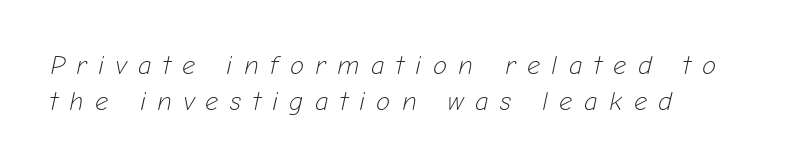
Each line starts at the same left margin while the right side varies. Does the lettering tilt? It does — this is italic. Check the space under the baseline: it is left empty. Stems and bowls with no extra thickness — not bold. In terms of letterspacing, this is a distinctly airy, spread setting.
